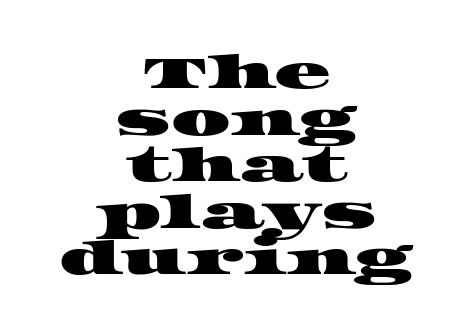
{"serif": "yes", "width": "wide", "stroke_contrast": "high", "x_height": "large", "monospaced": "no", "underline": "no", "align": "center", "line_spacing": "tight", "line_spacing_ratio": 0.99, "letter_spacing": "normal", "letter_spacing_em": 0.0, "glyph_px": 47}
